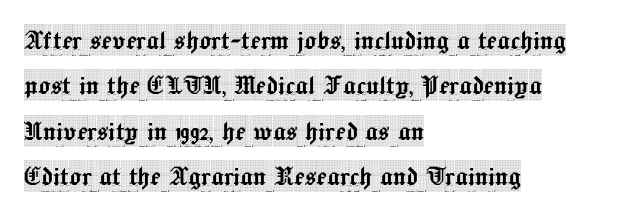
Descenders are the only things crossing below the line. Serif or sans? Serif — the stroke terminals have little feet. Characters remain perfectly vertical along every line. In terms of letterspacing, this is plain default setting. The letters advance in unequal steps, a hallmark of proportional type. If you drew a ruler down the left edge, every line would touch it.
